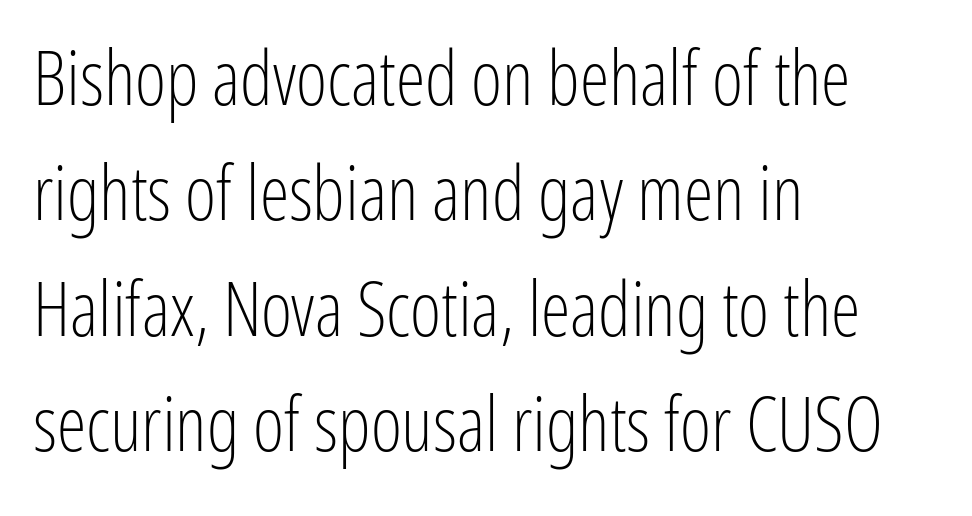
The image shows 75 px light, condensed sans-serif type, upright; set left-aligned, normal line spacing (1.54x), normal letter spacing, not underlined; low stroke contrast and a medium x-height.
